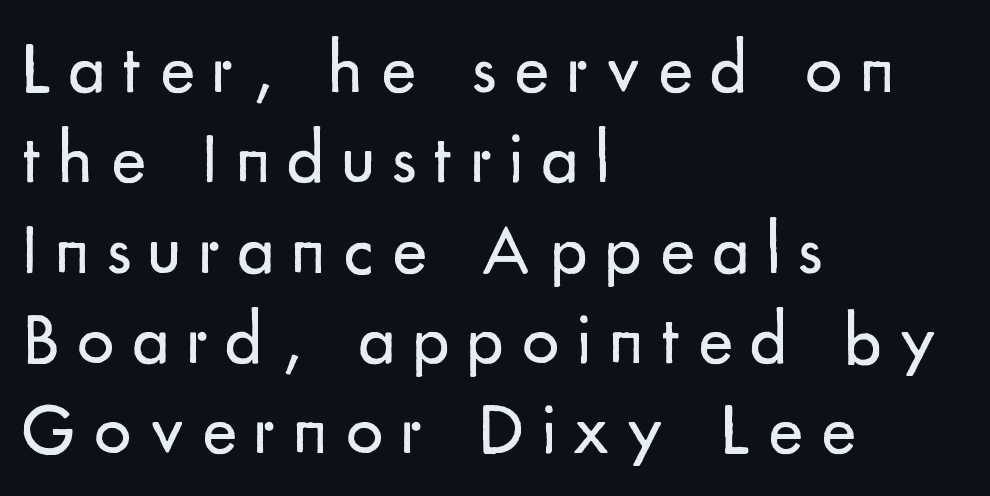
{"serif": "no", "italic": "no", "bold": "no", "weight": "regular", "width": "normal", "stroke_contrast": "low", "x_height": "small", "monospaced": "no", "underline": "no", "align": "left", "line_spacing_ratio": 1.22, "letter_spacing": "wide", "letter_spacing_em": 0.23, "glyph_px": 74}
